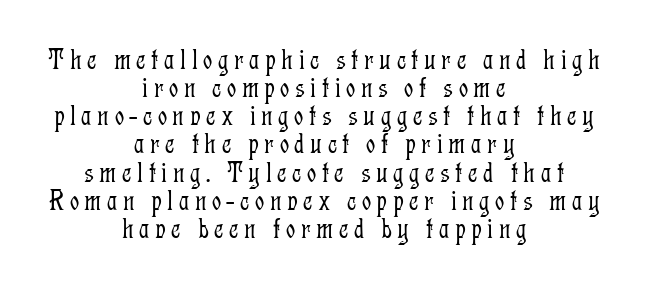
Q: Is the text bold? A: No.
Q: Is the text italic (slanted)? A: No, it is upright.
Q: Is the typeface a serif or a sans-serif typeface? A: Serif.
Q: Is the text underlined? A: No.
Q: How is the paragraph aligned? A: Centered.
Q: Is the spacing between lines tight, normal or loose? A: Tight.
Q: Width (condensed, normal, or wide)? A: Condensed.
Q: Stroke contrast? A: Low.
Q: x-height? A: Medium.
Q: Monospaced? A: No.
